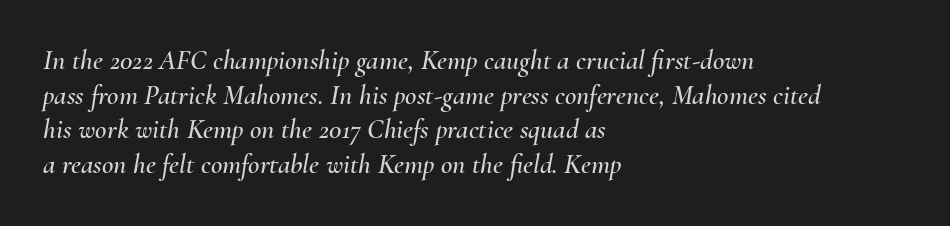
Check the space under the baseline: it is left empty. The rendering uses natural spacing where letterforms have individual widths. The typesetter chose a ragged-right arrangement here. Does extra space separate the letters? No, they use regular spacing.
